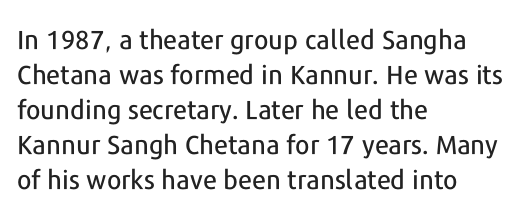
Upright lettering throughout. A classic flush-left, rag-right setting is used for this passage. Underlining? Definitely not there. The passage shown stacks its lines at a standard gap. The letterforms sit shoulder to shoulder at normal distance.
